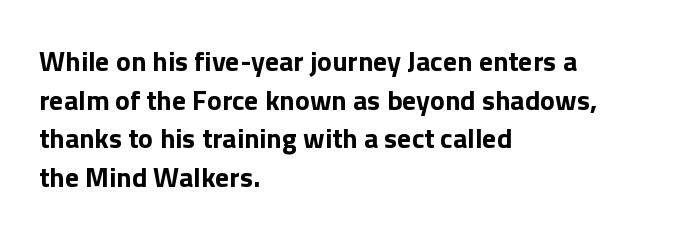
Underline: absent. Notice how descenders clear the ascenders below comfortably — that's standard leading. Does the copy run flush right? No — it runs flush left. A dark, heavy texture on the line: the type is bold. Varying glyph widths throughout — classic text-font behaviour.
